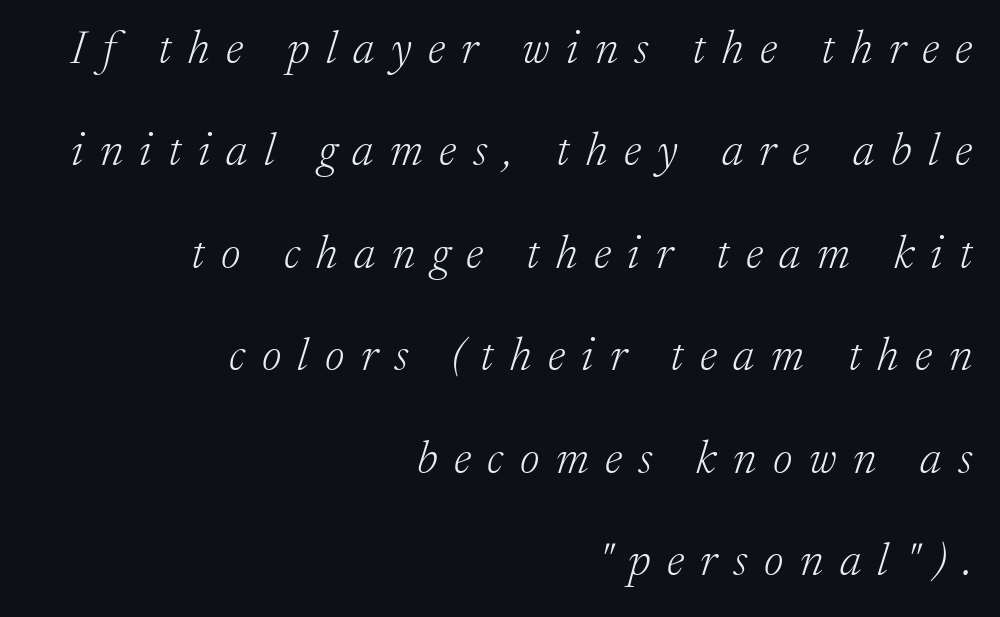
{"serif": "yes", "italic": "yes", "lean": "right", "slant_degrees": 17, "bold": "no", "weight": "light", "width": "normal", "stroke_contrast": "low", "x_height": "medium", "monospaced": "no", "underline": "no", "align": "right", "line_spacing": "loose", "line_spacing_ratio": 2.18, "letter_spacing": "wide", "letter_spacing_em": 0.35, "glyph_px": 47}
